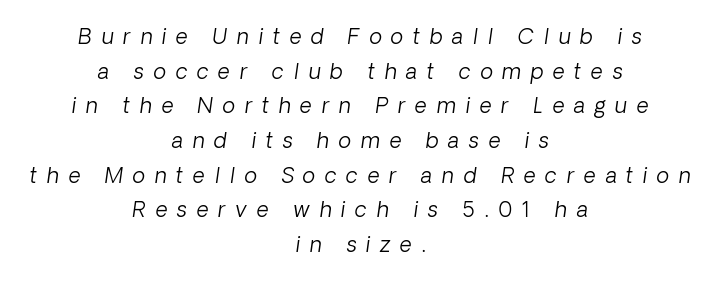
The image shows 21 px text type, italic (leaning right); set centered, normal line spacing (1.65x), unusually wide letter spacing (+0.46 em), not underlined.
